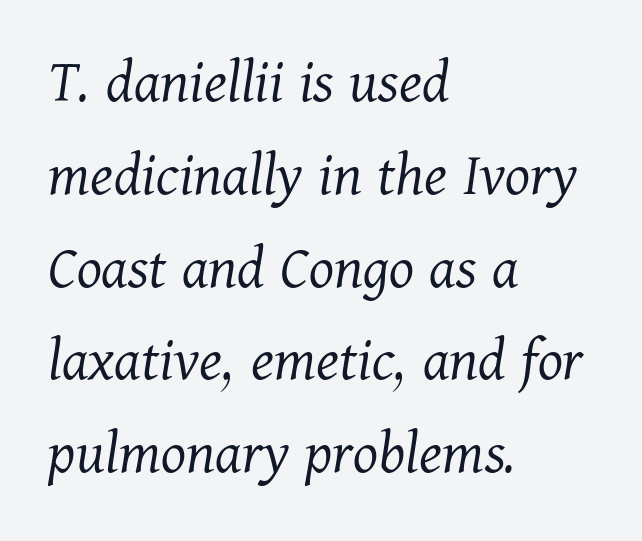
Q: Is the text bold? A: No.
Q: Is the text italic (slanted)? A: Yes, it leans right by about 11 degrees.
Q: Is the typeface a serif or a sans-serif typeface? A: Serif.
Q: Is the text underlined? A: No.
Q: How is the paragraph aligned? A: Left-aligned.
Q: Is the spacing between letters normal or unusually wide? A: Normal.
Q: Is the spacing between lines tight, normal or loose? A: Normal.
Q: Width (condensed, normal, or wide)? A: Normal.
Q: Stroke contrast? A: Medium.
Q: x-height? A: Medium.
Q: Monospaced? A: No.
